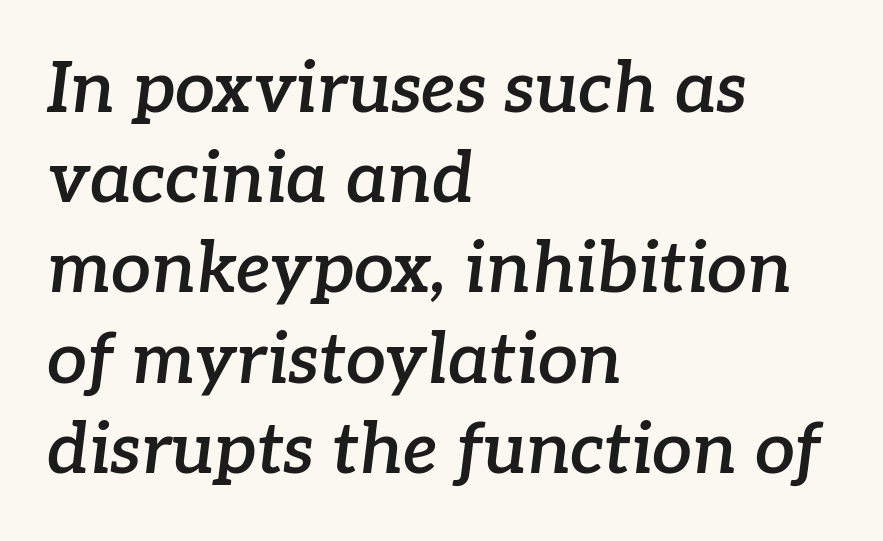
The image shows 71 px semibold serif type, italic (leaning right); set left-aligned, normal line spacing (1.27x), normal letter spacing, not underlined; low stroke contrast and a medium x-height.
